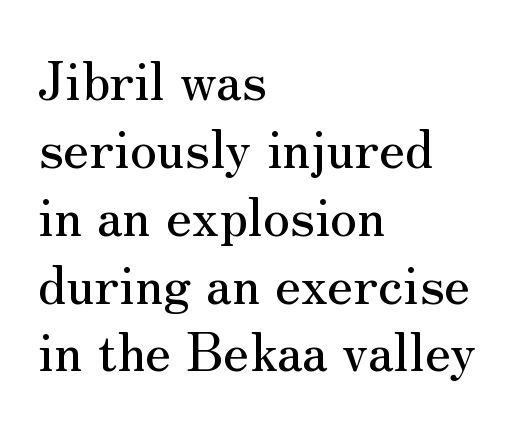
The image shows 53 px serif type, upright; set left-aligned, normal line spacing (1.28x), normal letter spacing, not underlined; medium stroke contrast and a small x-height.
